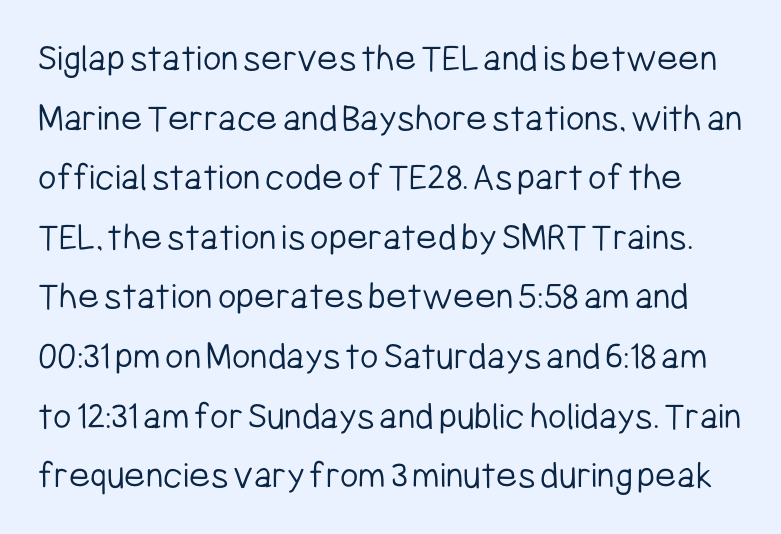
Q: Is the text bold? A: No.
Q: Is the text italic (slanted)? A: No, it is upright.
Q: Is the typeface a serif or a sans-serif typeface? A: Sans-serif.
Q: Is the text underlined? A: No.
Q: Is the spacing between letters normal or unusually wide? A: Normal.
Q: Is the spacing between lines tight, normal or loose? A: Normal.
Q: Width (condensed, normal, or wide)? A: Condensed.
Q: Stroke contrast? A: Low.
Q: x-height? A: Medium.
Q: Monospaced? A: No.
